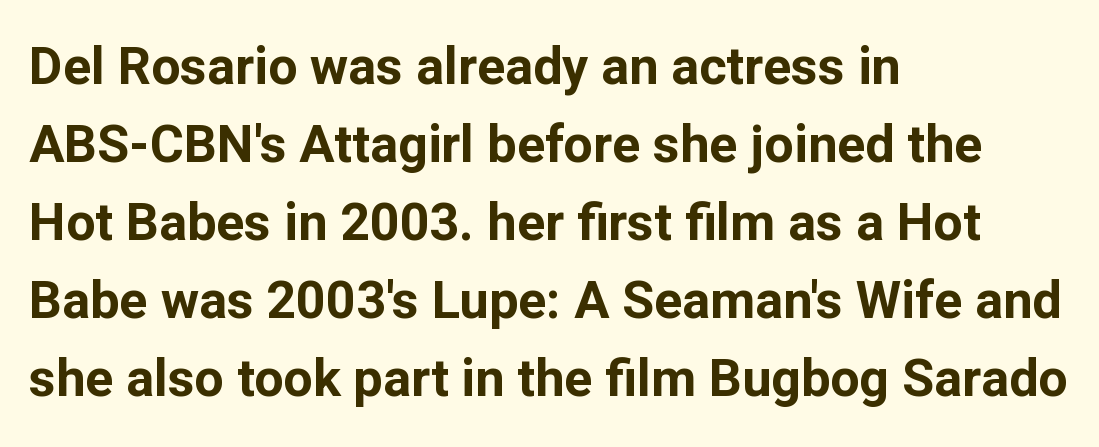
Clear beneath every line of the passage. These lines are composed in type without serifs. In terms of posture, this sample is upright. Set as a true bold cut, around the 700 mark.
